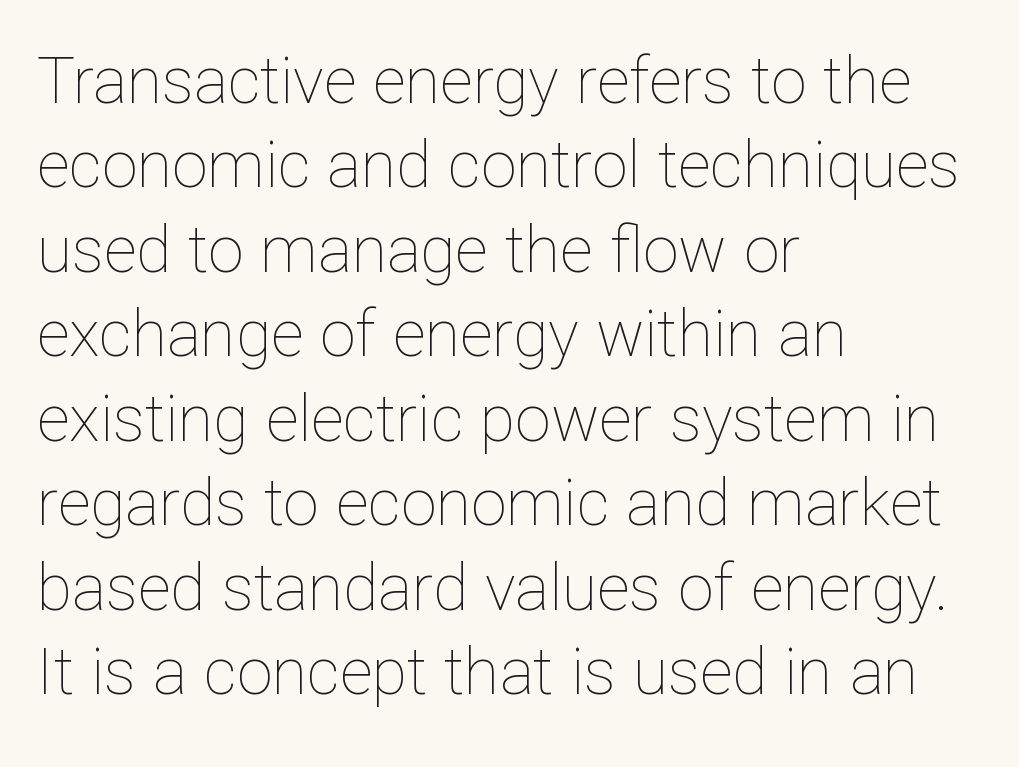
Q: Is the text bold? A: No.
Q: Is the text italic (slanted)? A: No, it is upright.
Q: Is the text underlined? A: No.
Q: How is the paragraph aligned? A: Left-aligned.
Q: Is the spacing between letters normal or unusually wide? A: Normal.
Q: Is the spacing between lines tight, normal or loose? A: Normal.
Q: Width (condensed, normal, or wide)? A: Normal.
Q: Stroke contrast? A: Low.
Q: x-height? A: Medium.
Q: Monospaced? A: No.
